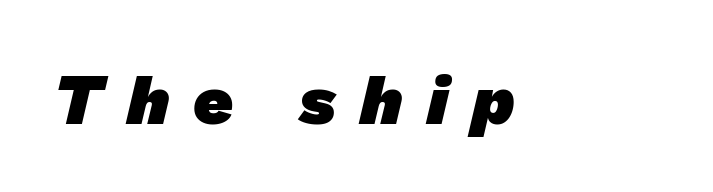
Q: Is the text bold? A: Yes.
Q: Is the typeface a serif or a sans-serif typeface? A: Sans-serif.
Q: Is the text underlined? A: No.
Q: Is the spacing between letters normal or unusually wide? A: Unusually wide.
Q: Width (condensed, normal, or wide)? A: Normal.
Q: Stroke contrast? A: Low.
Q: x-height? A: Medium.
Q: Monospaced? A: No.
